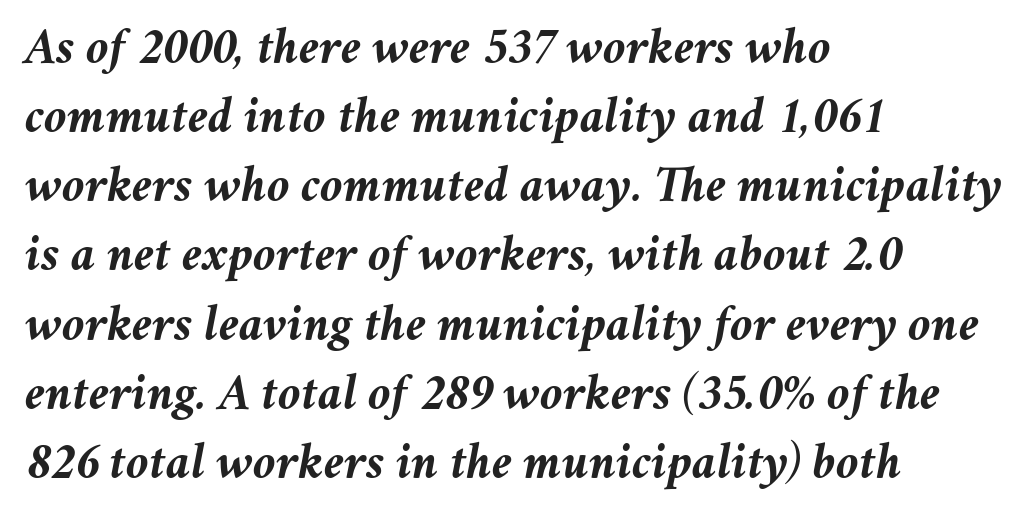
{"italic": "yes", "lean": "right", "slant_degrees": 11, "bold": "yes", "weight": "semibold", "width": "normal", "stroke_contrast": "medium", "x_height": "medium", "monospaced": "no", "underline": "no", "align": "left", "line_spacing": "normal", "line_spacing_ratio": 1.33, "letter_spacing": "normal", "letter_spacing_em": 0.0, "glyph_px": 52}
